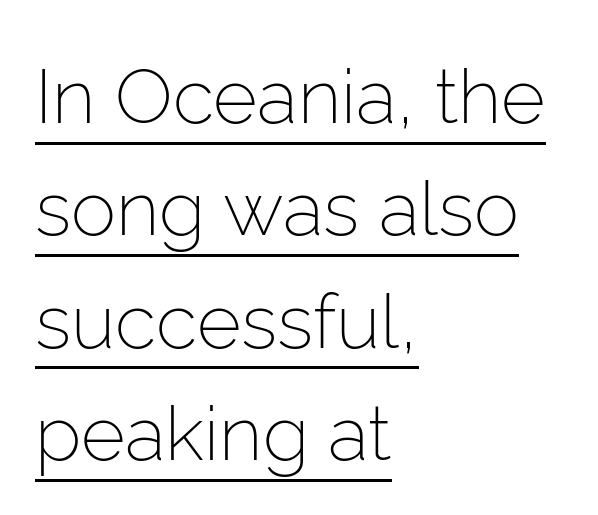
Q: Is the text bold? A: No.
Q: Is the text italic (slanted)? A: No, it is upright.
Q: Is the typeface a serif or a sans-serif typeface? A: Sans-serif.
Q: Is the text underlined? A: Yes.
Q: How is the paragraph aligned? A: Left-aligned.
Q: Is the spacing between letters normal or unusually wide? A: Normal.
Q: Is the spacing between lines tight, normal or loose? A: Normal.
Q: Width (condensed, normal, or wide)? A: Normal.
Q: Stroke contrast? A: Low.
Q: x-height? A: Medium.
Q: Monospaced? A: No.
